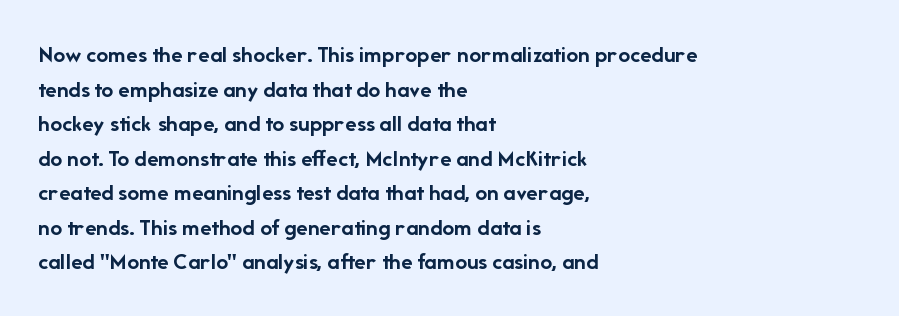
{"italic": "no", "bold": "yes", "underline": "no", "align": "left", "line_spacing": "normal", "line_spacing_ratio": 1.44, "letter_spacing": "normal", "letter_spacing_em": 0.0, "glyph_px": 24}
